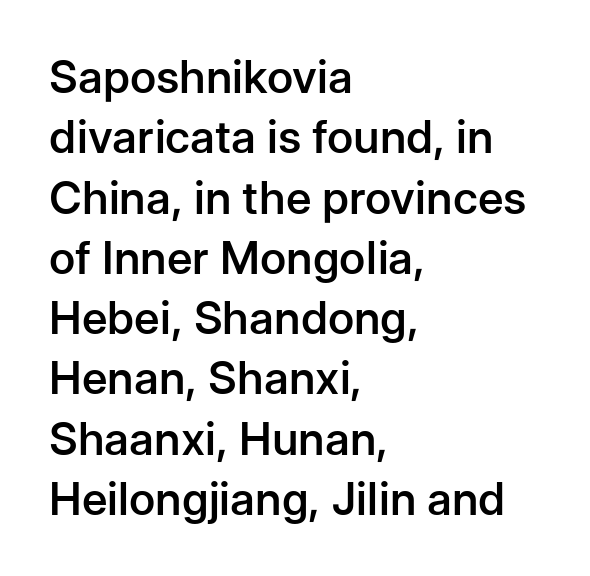
The image shows 45 px semibold sans-serif type, upright; set left-aligned, normal line spacing (1.34x), normal letter spacing, not underlined; low stroke contrast and a medium x-height.
